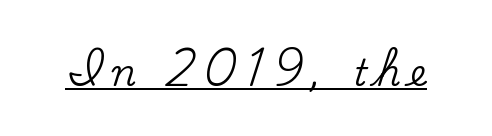
{"width": "normal", "stroke_contrast": "medium", "x_height": "small", "monospaced": "no", "underline": "yes", "letter_spacing": "wide", "letter_spacing_em": 0.27, "glyph_px": 36}
